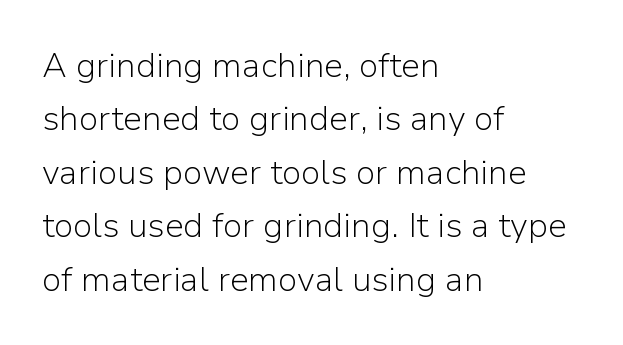
Q: Is the text bold? A: No.
Q: Is the text italic (slanted)? A: No, it is upright.
Q: Is the typeface a serif or a sans-serif typeface? A: Sans-serif.
Q: Is the text underlined? A: No.
Q: How is the paragraph aligned? A: Left-aligned.
Q: Is the spacing between letters normal or unusually wide? A: Normal.
Q: Is the spacing between lines tight, normal or loose? A: Normal.
Q: Width (condensed, normal, or wide)? A: Normal.
Q: Stroke contrast? A: Low.
Q: x-height? A: Medium.
Q: Monospaced? A: No.
